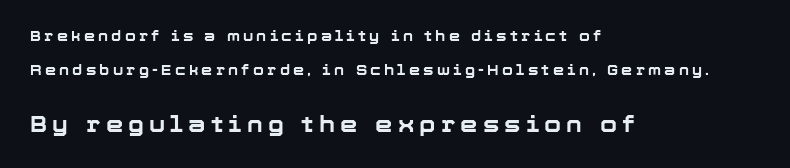
The image shows 22 px bold type, upright; set left-aligned, loose line spacing (2.42x), unusually wide letter spacing (+0.23 em), not underlined; the second (bottom) block is 1.57x larger.
